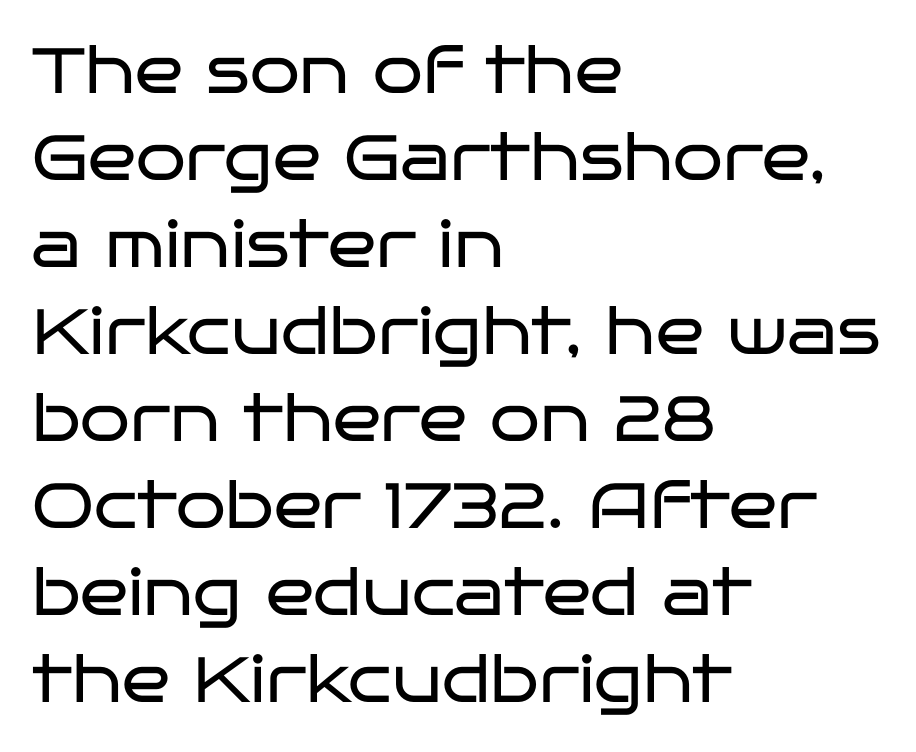
Q: Is the text bold? A: No.
Q: Is the text italic (slanted)? A: No, it is upright.
Q: Is the typeface a serif or a sans-serif typeface? A: Sans-serif.
Q: Is the text underlined? A: No.
Q: How is the paragraph aligned? A: Left-aligned.
Q: Is the spacing between letters normal or unusually wide? A: Normal.
Q: Is the spacing between lines tight, normal or loose? A: Normal.
Q: Width (condensed, normal, or wide)? A: Wide.
Q: Stroke contrast? A: Low.
Q: x-height? A: Large.
Q: Monospaced? A: No.
